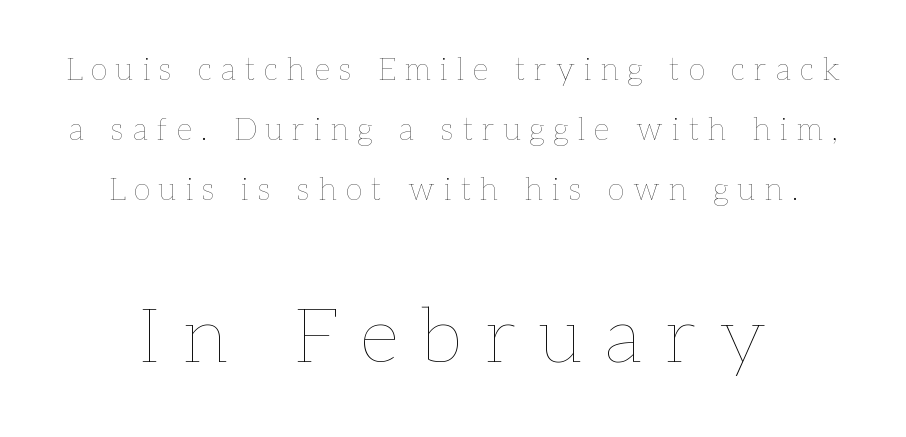
The image shows 77 px thin type, upright; set loose line spacing (1.93x), unusually wide letter spacing (+0.3 em), not underlined; the second (bottom) block is 2.48x larger; low stroke contrast and a medium x-height.
